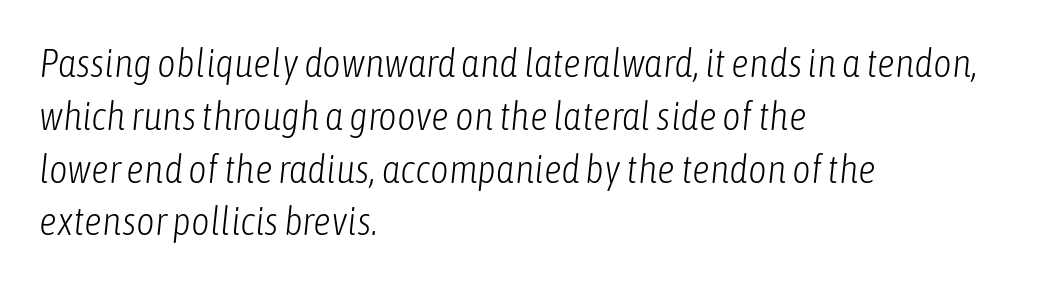
The image shows 40 px light, condensed type, italic (leaning right); set left-aligned, normal line spacing (1.32x), normal letter spacing, not underlined; low stroke contrast and a medium x-height.
